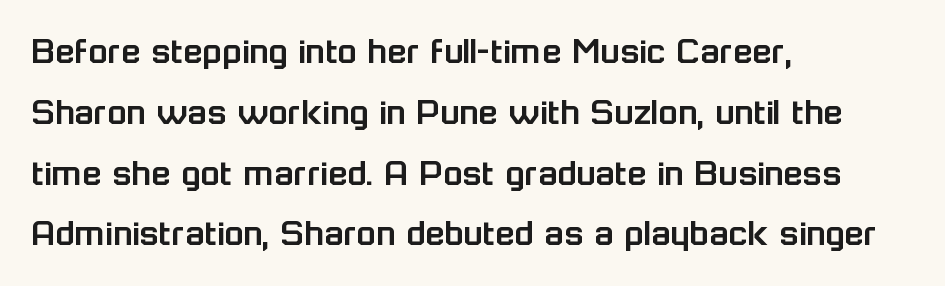
The image shows 40 px sans-serif type, upright; set left-aligned, normal line spacing (1.52x), normal letter spacing, not underlined; low stroke contrast and a medium x-height.
